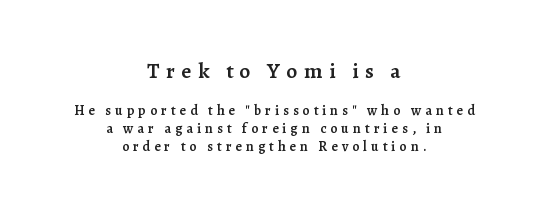
{"italic": "no", "bold": "semi", "underline": "no", "align": "center", "line_spacing": "normal", "line_spacing_ratio": 1.26, "letter_spacing": "wide", "letter_spacing_em": 0.29, "larger_block": "first", "size_ratio": 1.57, "glyph_px": 22}
